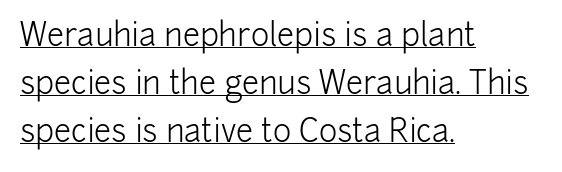
Successive baselines arrive at the customary interval. A light-to-regular cut is what we see here. This is roman type, the default non-slanted kind. In CSS terms this would be text-align: left. Typographically, this falls in the sans-serif category. A typesetter would call this zero additional tracking.
